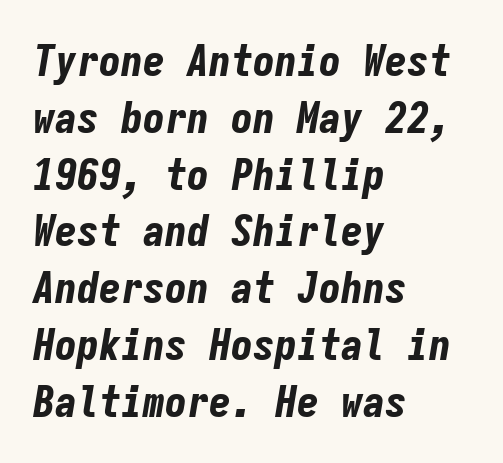
{"italic": "yes", "lean": "right", "slant_degrees": 9, "bold": "yes", "weight": "bold", "width": "condensed", "stroke_contrast": "low", "x_height": "medium", "monospaced": "yes", "underline": "no", "align": "left", "line_spacing": "normal", "line_spacing_ratio": 1.29, "letter_spacing": "normal", "letter_spacing_em": 0.0, "glyph_px": 44}
